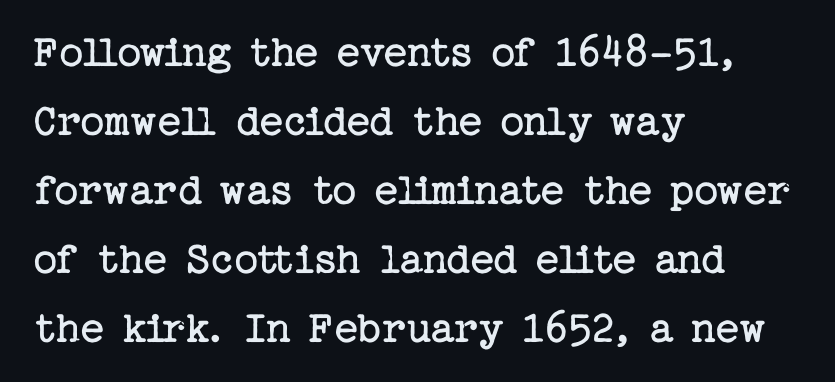
Q: Is the text bold? A: No.
Q: Is the text italic (slanted)? A: No, it is upright.
Q: Is the typeface a serif or a sans-serif typeface? A: Serif.
Q: Is the text underlined? A: No.
Q: How is the paragraph aligned? A: Left-aligned.
Q: Is the spacing between letters normal or unusually wide? A: Normal.
Q: Is the spacing between lines tight, normal or loose? A: Normal.
Q: Width (condensed, normal, or wide)? A: Normal.
Q: Stroke contrast? A: Low.
Q: x-height? A: Medium.
